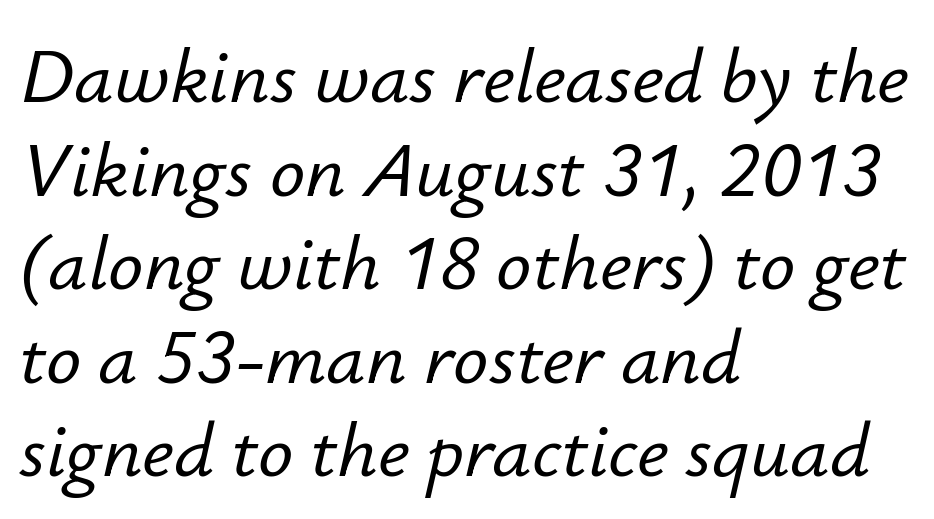
Q: Is the text italic (slanted)? A: Yes, it leans right by about 12 degrees.
Q: Is the text underlined? A: No.
Q: How is the paragraph aligned? A: Left-aligned.
Q: Is the spacing between letters normal or unusually wide? A: Normal.
Q: Width (condensed, normal, or wide)? A: Normal.
Q: Stroke contrast? A: Low.
Q: x-height? A: Small.
Q: Monospaced? A: No.
